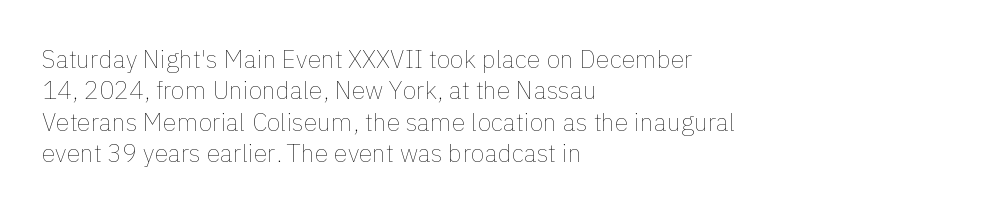
No letter is thick-stroked: the sample isn't bold. This is roman type, the default non-slanted kind. One glance says typical: line gaps are just what's usual. Plain, unruled lines of type. This sample is left-justified, so line endings fall wherever the words run out.
